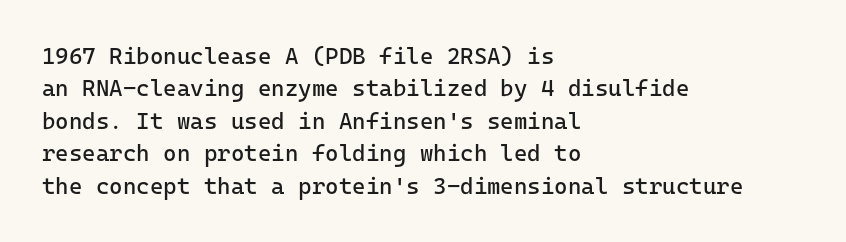
The image shows 23 px text type, upright; set left-aligned, normal line spacing (1.41x), normal letter spacing, not underlined.
